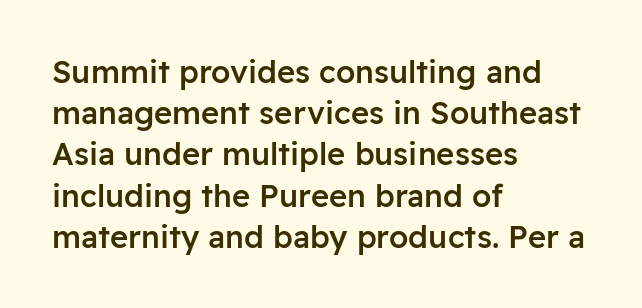
{"serif": "no", "italic": "no", "bold": "semi", "weight": "semibold", "width": "normal", "stroke_contrast": "low", "x_height": "medium", "monospaced": "no", "underline": "no", "align": "left", "line_spacing": "normal", "line_spacing_ratio": 1.33, "letter_spacing": "normal", "letter_spacing_em": 0.0, "glyph_px": 31}
